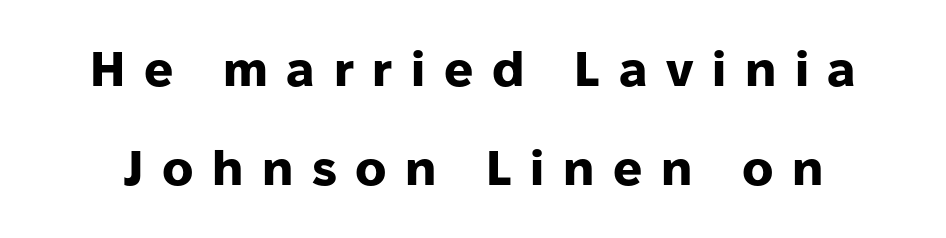
Regarding serifs, this sample does without them. Between one letter and the next there's a generous, obvious gap. Varying glyph widths throughout — classic text-font behaviour. Upright lettering throughout. Honestly, the rows look like they've been pulled way apart. The specimen omits any rule beneath the text block's lines.
